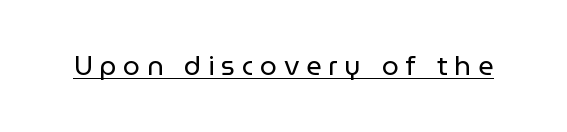
The image shows 27 px text type, upright; set unusually wide letter spacing (+0.25 em), underlined.
